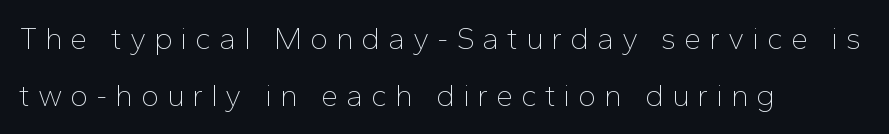
Q: Is the text bold? A: No.
Q: Is the text italic (slanted)? A: No, it is upright.
Q: Is the typeface a serif or a sans-serif typeface? A: Sans-serif.
Q: Is the text underlined? A: No.
Q: How is the paragraph aligned? A: Left-aligned.
Q: Is the spacing between letters normal or unusually wide? A: Unusually wide.
Q: Width (condensed, normal, or wide)? A: Normal.
Q: Stroke contrast? A: Low.
Q: x-height? A: Medium.
Q: Monospaced? A: No.
